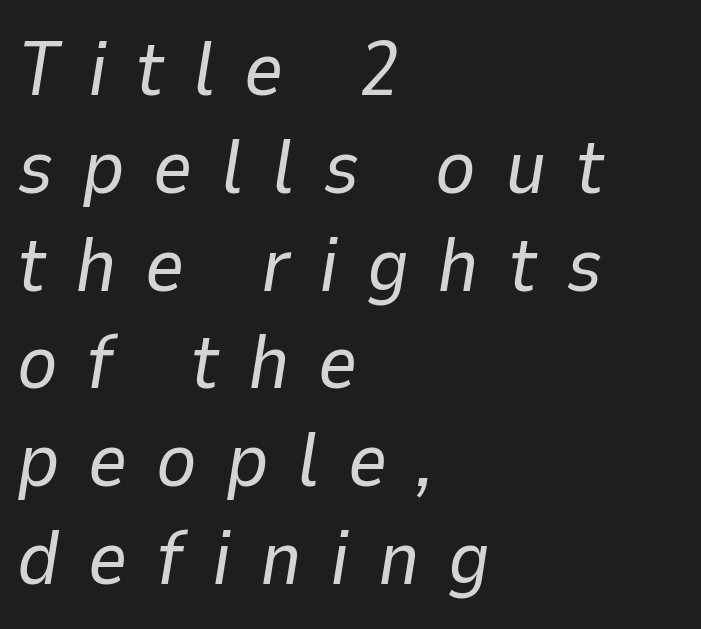
{"italic": "yes", "lean": "right", "slant_degrees": 9, "bold": "no", "weight": "regular", "width": "normal", "stroke_contrast": "low", "x_height": "medium", "monospaced": "no", "underline": "no", "align": "left", "line_spacing": "normal", "line_spacing_ratio": 1.27, "letter_spacing": "wide", "letter_spacing_em": 0.37, "glyph_px": 77}
